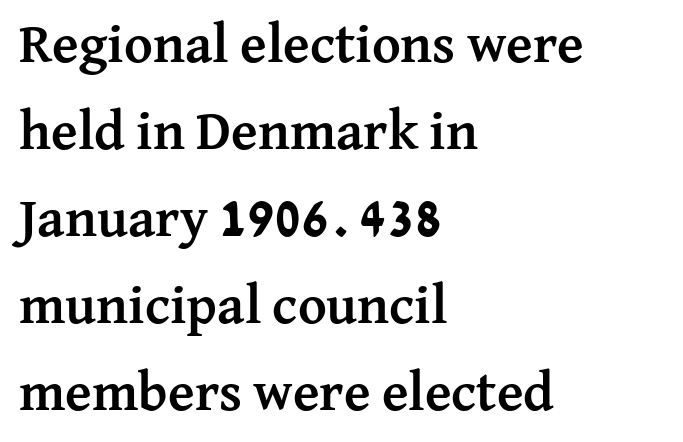
{"serif": "yes", "italic": "no", "bold": "yes", "weight": "semibold", "width": "normal", "stroke_contrast": "medium", "x_height": "medium", "monospaced": "no", "underline": "no", "align": "left", "line_spacing": "normal", "line_spacing_ratio": 1.58, "letter_spacing": "normal", "letter_spacing_em": 0.0, "glyph_px": 55}
